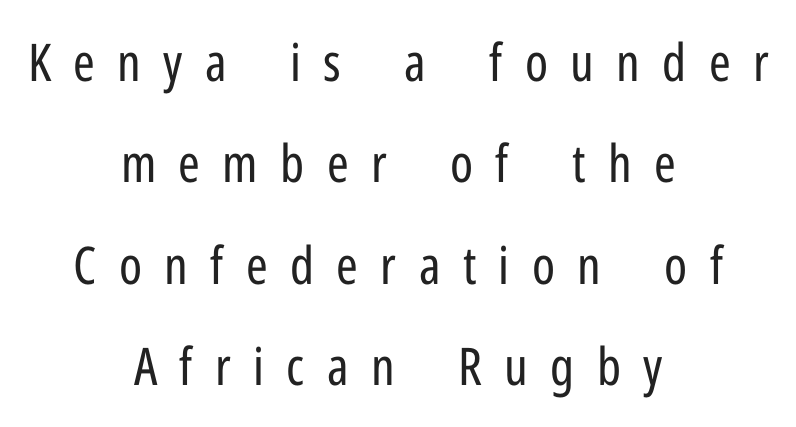
The image shows 52 px regular-weight, condensed sans-serif type, upright; set centered, loose line spacing (1.95x), unusually wide letter spacing (+0.43 em), not underlined; low stroke contrast and a medium x-height.
